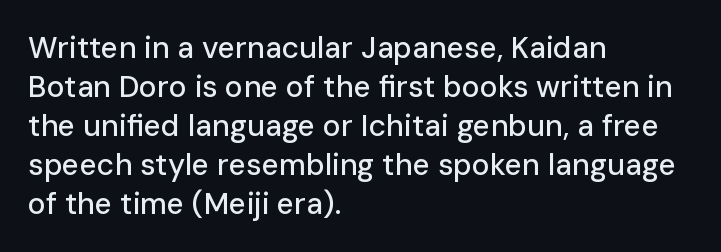
Q: Is the text italic (slanted)? A: No, it is upright.
Q: Is the typeface a serif or a sans-serif typeface? A: Sans-serif.
Q: Is the text underlined? A: No.
Q: How is the paragraph aligned? A: Left-aligned.
Q: Is the spacing between letters normal or unusually wide? A: Normal.
Q: Is the spacing between lines tight, normal or loose? A: Normal.
Q: Width (condensed, normal, or wide)? A: Normal.
Q: Stroke contrast? A: Low.
Q: x-height? A: Medium.
Q: Monospaced? A: No.
